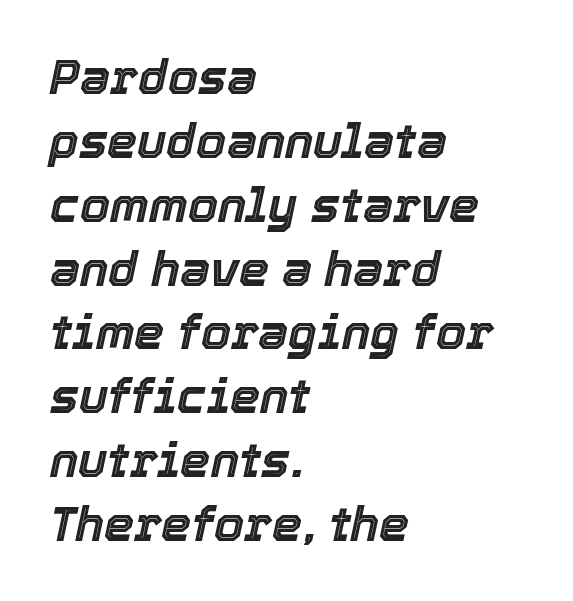
{"italic": "yes", "lean": "right", "slant_degrees": 12, "width": "normal", "x_height": "medium", "monospaced": "no", "underline": "no", "align": "left", "line_spacing": "normal", "line_spacing_ratio": 1.33, "letter_spacing": "normal", "letter_spacing_em": 0.0, "glyph_px": 48}
